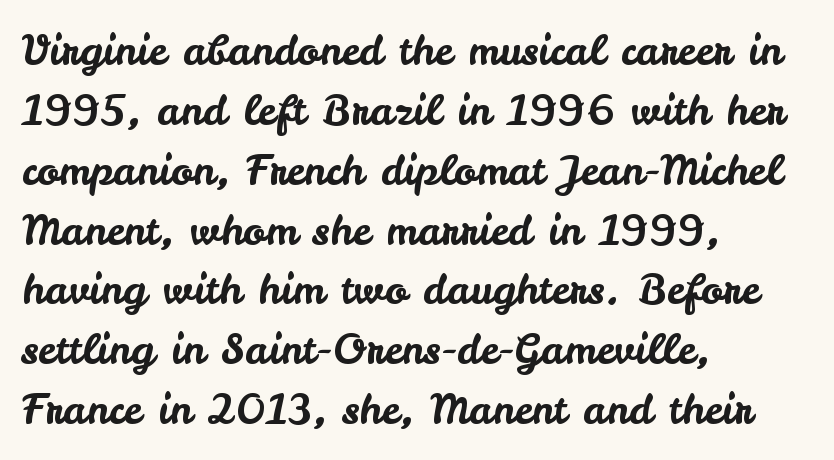
{"serif": "no", "width": "normal", "stroke_contrast": "low", "x_height": "small", "monospaced": "no", "underline": "no", "align": "left", "line_spacing": "normal", "line_spacing_ratio": 1.46, "letter_spacing": "normal", "letter_spacing_em": 0.0, "glyph_px": 41}
